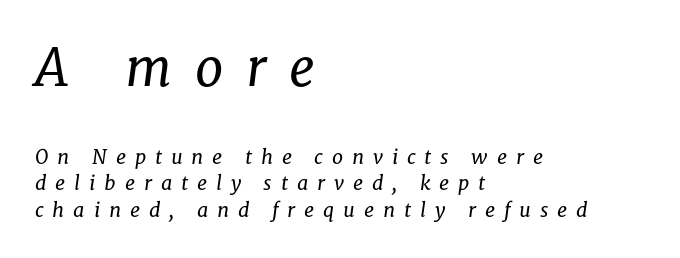
{"serif": "yes", "italic": "yes", "lean": "right", "slant_degrees": 8, "bold": "no", "weight": "regular", "width": "normal", "stroke_contrast": "low", "x_height": "medium", "monospaced": "no", "underline": "no", "align": "left", "line_spacing": "normal", "line_spacing_ratio": 1.33, "letter_spacing": "wide", "letter_spacing_em": 0.44, "larger_block": "first", "size_ratio": 2.55, "glyph_px": 51}
